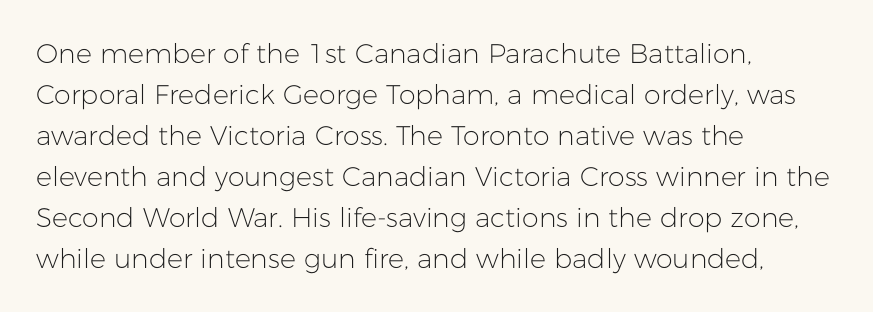
Q: Is the text bold? A: No.
Q: Is the text italic (slanted)? A: No, it is upright.
Q: Is the text underlined? A: No.
Q: How is the paragraph aligned? A: Left-aligned.
Q: Is the spacing between letters normal or unusually wide? A: Normal.
Q: Is the spacing between lines tight, normal or loose? A: Normal.
